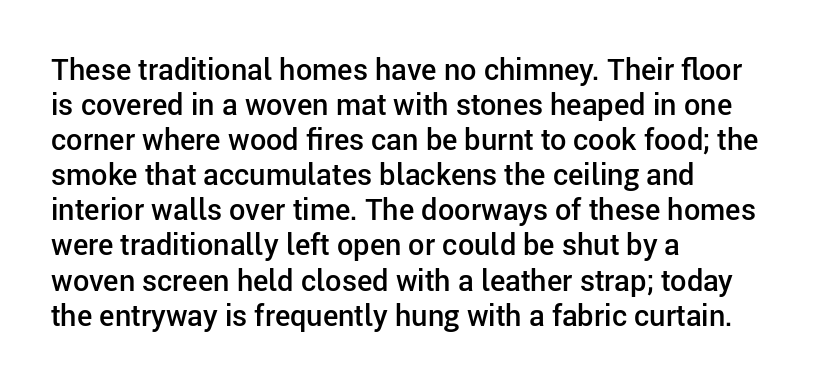
In terms of letterspacing, this is plain default setting. Looks like regular typesetting: each glyph gets only the width it needs. This sample uses a sans-serif face. The specimen reads as upright at a glance. Typeset ragged right — the left edge is the straight one. Type without underlining.
